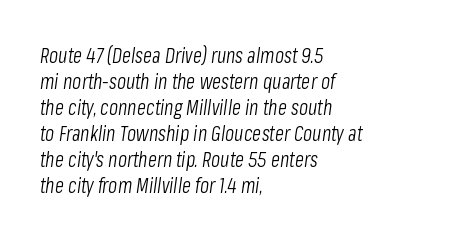
{"italic": "yes", "lean": "right", "slant_degrees": 8, "bold": "no", "underline": "no", "align": "left", "line_spacing_ratio": 1.24, "letter_spacing": "normal", "letter_spacing_em": 0.0, "glyph_px": 21}
